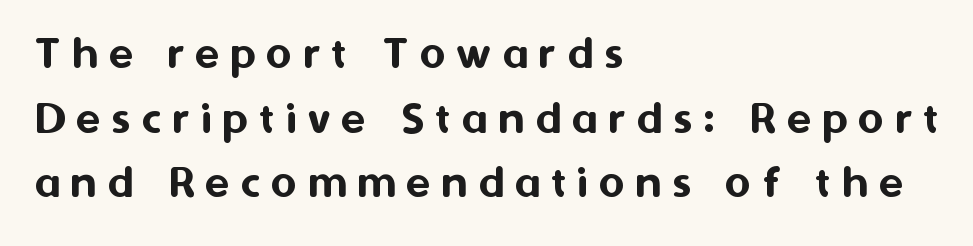
The image shows 49 px sans-serif type, upright; set left-aligned, normal line spacing (1.32x), unusually wide letter spacing (+0.23 em), not underlined; medium stroke contrast and a medium x-height.
